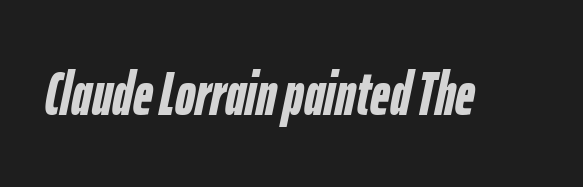
The text carries the slant typical of an italic or oblique font. The letters advance in unequal steps, a hallmark of proportional type. Heft: maximum for text — a bold. Glyph-to-glyph distance matches everyday printed text.
